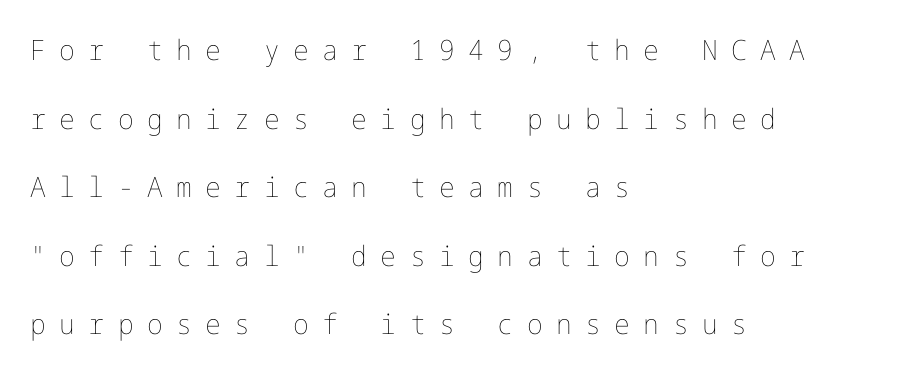
Compared with typical paragraphs, the rows here are farther apart. Between one letter and the next there's a generous, obvious gap. The type sits square on the baseline with zero lean. The strokes are not fattened; the text isn't bold.
